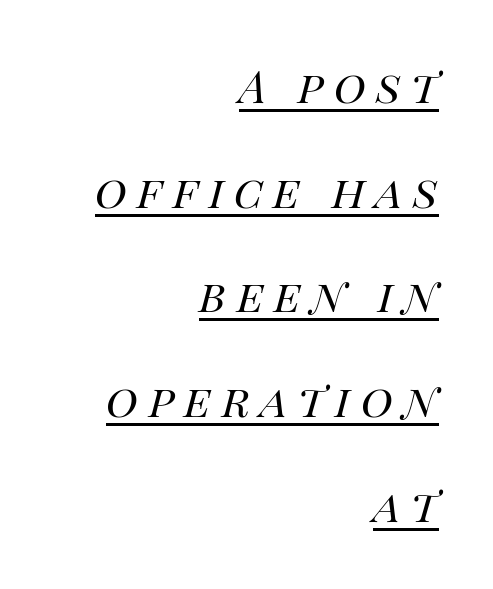
The image shows 44 px regular-weight type, italic (leaning right); set right-aligned, loose line spacing (2.38x), unusually wide letter spacing (+0.23 em), underlined; high stroke contrast and a large x-height.
